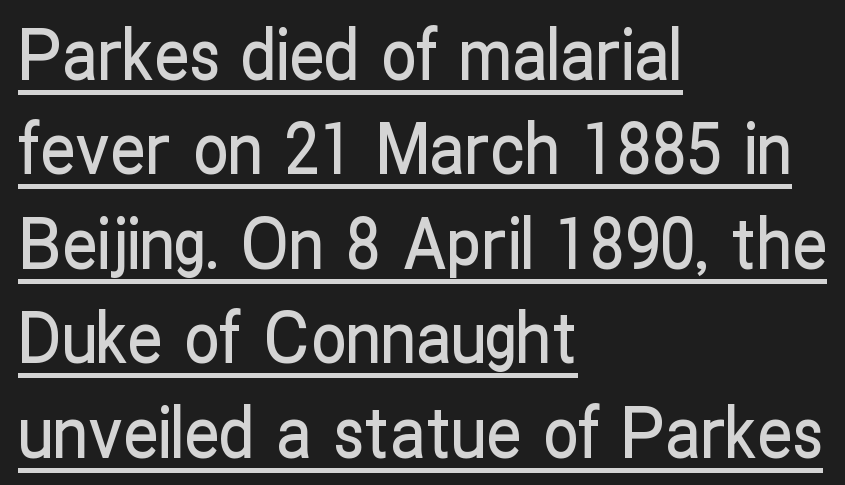
{"serif": "no", "italic": "no", "width": "condensed", "stroke_contrast": "low", "x_height": "medium", "monospaced": "no", "underline": "yes", "align": "left", "line_spacing": "normal", "line_spacing_ratio": 1.35, "letter_spacing": "normal", "letter_spacing_em": 0.0, "glyph_px": 70}
